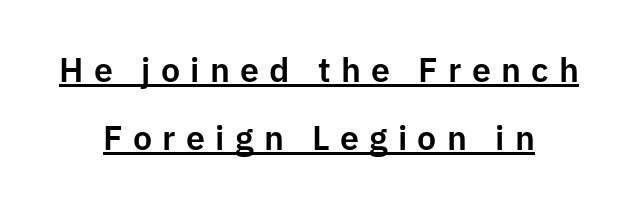
{"serif": "no", "italic": "no", "width": "normal", "stroke_contrast": "low", "x_height": "medium", "monospaced": "no", "underline": "yes", "align": "center", "line_spacing": "loose", "line_spacing_ratio": 2.0, "letter_spacing": "wide", "letter_spacing_em": 0.3, "glyph_px": 34}
